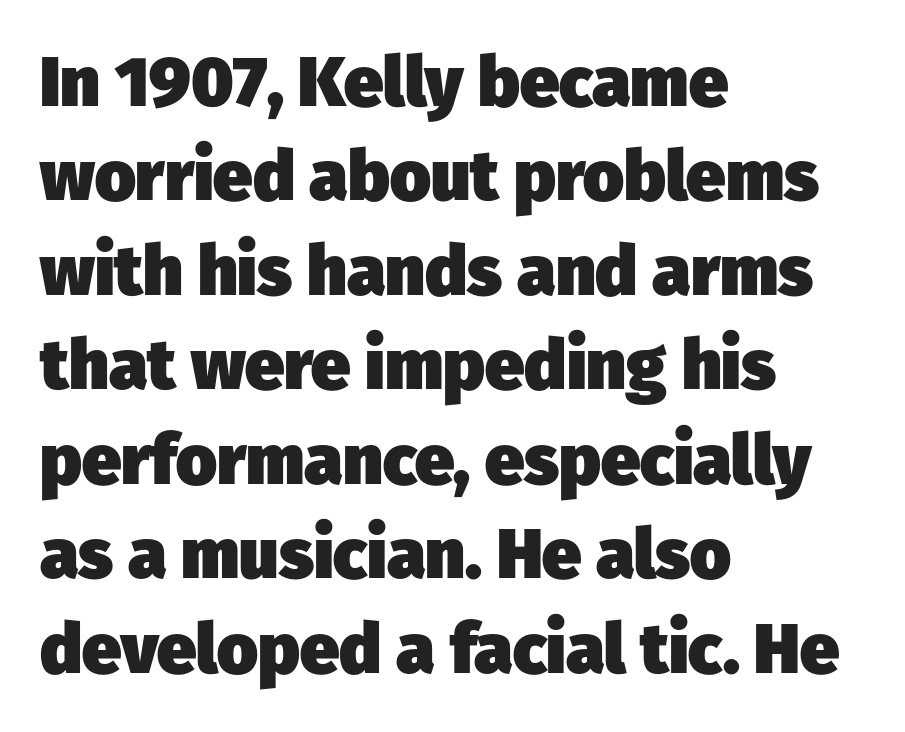
{"serif": "no", "bold": "yes", "weight": "heavy", "width": "normal", "stroke_contrast": "low", "x_height": "medium", "monospaced": "no", "underline": "no", "align": "left", "line_spacing": "normal", "line_spacing_ratio": 1.35, "letter_spacing": "normal", "letter_spacing_em": 0.0, "glyph_px": 70}
